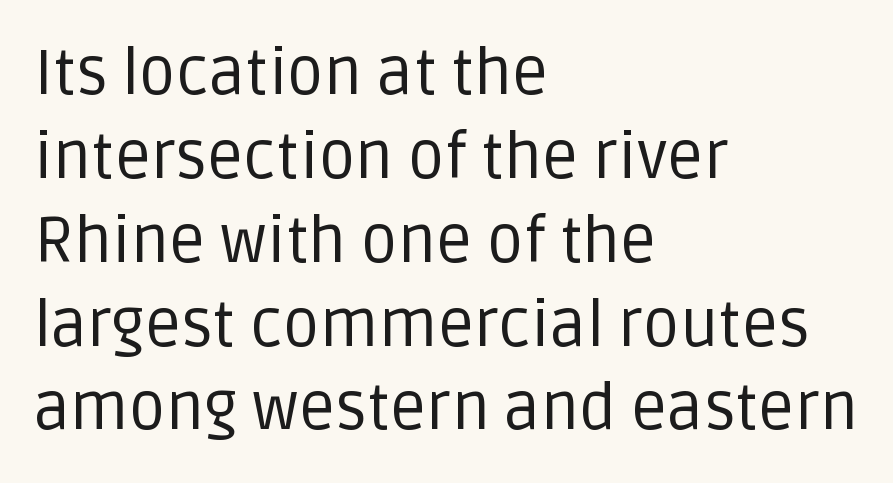
This sample is left-justified, so line endings fall wherever the words run out. The passage shown is not bold in any degree. The font's upright variant was chosen for this text. The strip under each line holds only bare page. Vertically, the passage feels balanced, rows spaced as you'd expect.
